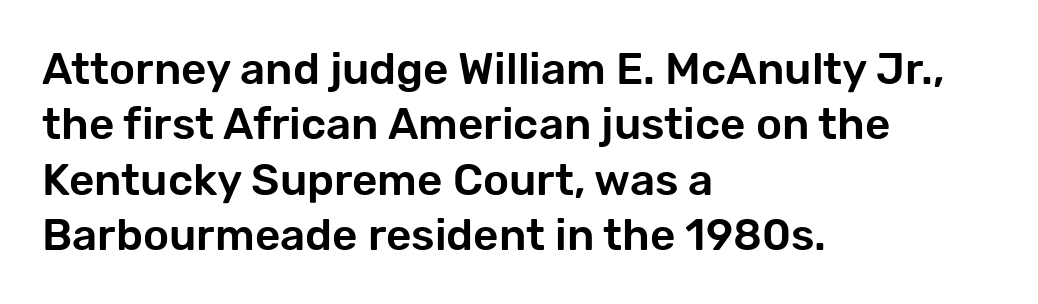
If you drew a line through each stem, it would be perfectly vertical. You can tell from the bare stems that sans-serif type was used. The rendering uses natural spacing where letterforms have individual widths. Caption: standard tracking, unaltered. Short and long lines alike share a common starting point at left. Quick note: underline off.
